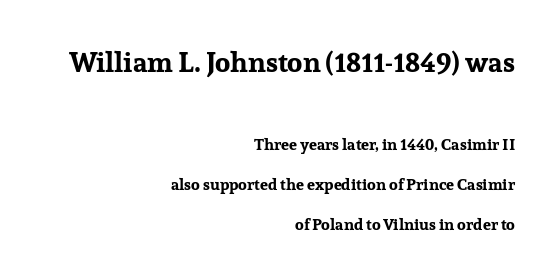
Honestly, the letter spacing is just normal — you wouldn't notice it. The passage shown stacks its lines with a broad gap. To sum up the face: it has serifs. Teacher's note: observe the even right margin — that is flush-right alignment.
